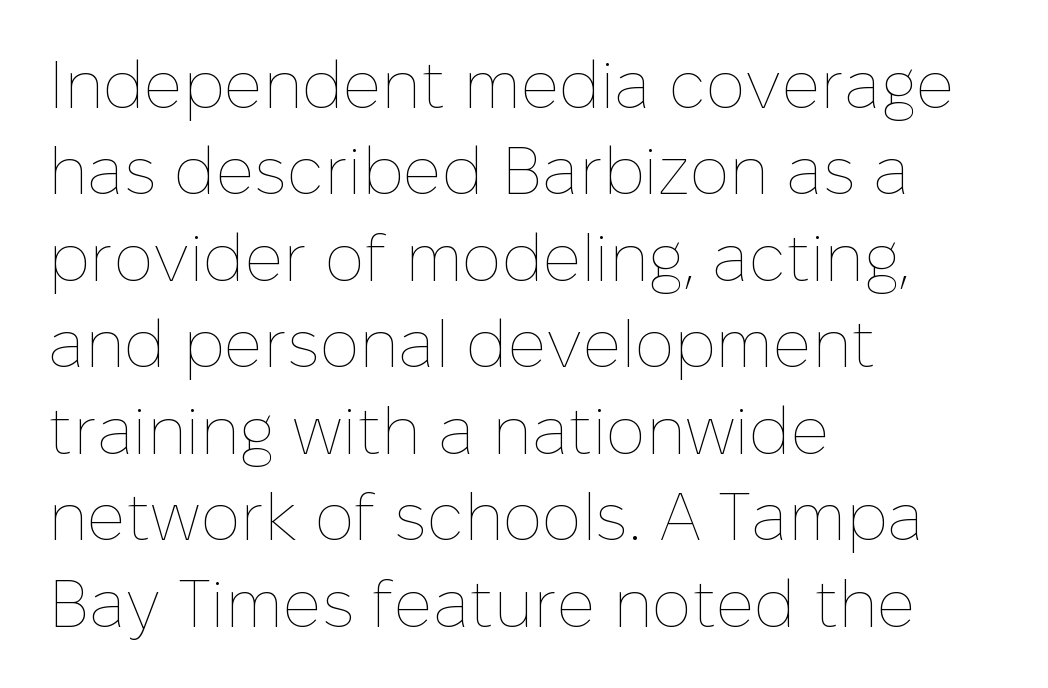
The image shows 66 px thin type, upright; set left-aligned, normal line spacing (1.31x), normal letter spacing, not underlined; low stroke contrast and a medium x-height.
